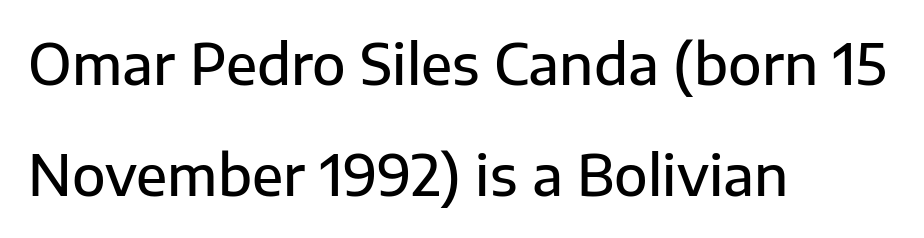
One-word summary of the alignment: left. Do the characters align in a grid? No, the font is proportional. The font family rendered here belongs to the sans-serif group. The strip under each line holds only bare page.
